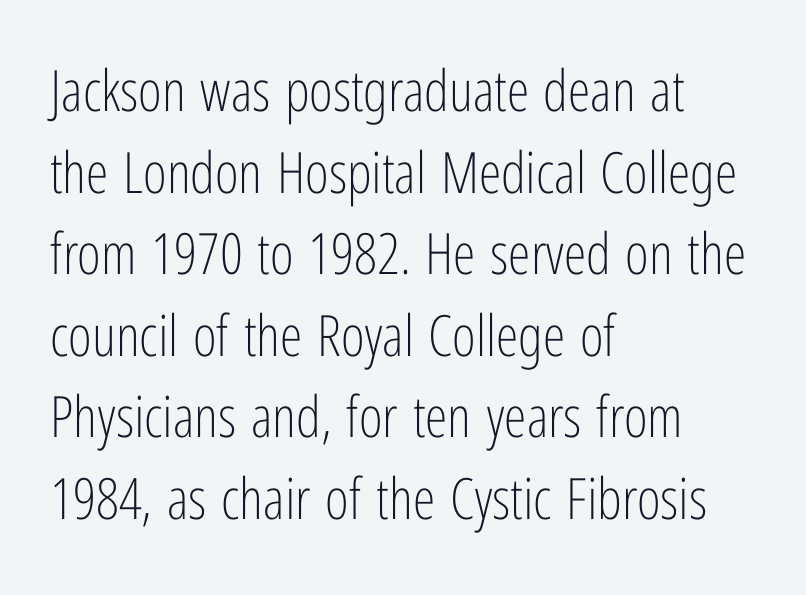
{"serif": "no", "italic": "no", "bold": "no", "weight": "light", "width": "condensed", "stroke_contrast": "low", "x_height": "medium", "monospaced": "no", "underline": "no", "align": "left", "line_spacing": "normal", "line_spacing_ratio": 1.43, "letter_spacing": "normal", "letter_spacing_em": 0.0, "glyph_px": 57}
